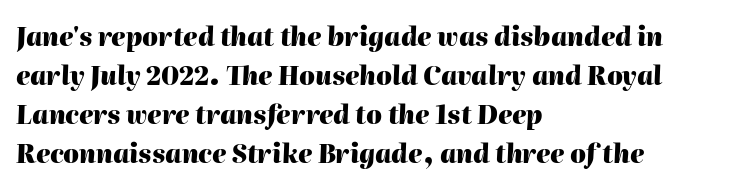
Each new line begins a customary step beneath the previous one. Between one letter and the next there's only the usual sliver of space. Has an underline been added? It has not. The typesetting leans heavy: a genuine bold. Visually the block forms a straight wall on the left and a jagged coastline on the right. This sample uses an oblique cut, with every glyph tilted off the vertical.
